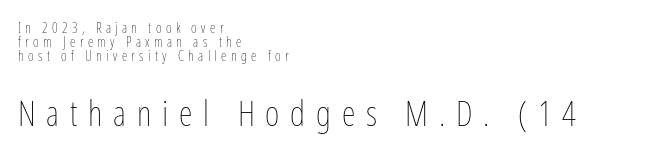
The lines in this sample share a left origin and differ only in where they stop. The later block is typeset at a bigger size than the earlier block. Whoever set this chose condensed vertical rhythm over breathing room. The face looks like a standard text weight, possibly lighter. Letter spacing: wide.
